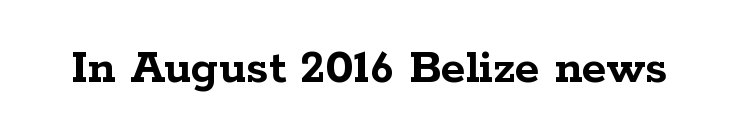
{"serif": "yes", "italic": "no", "bold": "yes", "weight": "semibold", "width": "wide", "stroke_contrast": "low", "x_height": "medium", "monospaced": "no", "underline": "no", "letter_spacing": "normal", "letter_spacing_em": 0.0, "glyph_px": 50}
